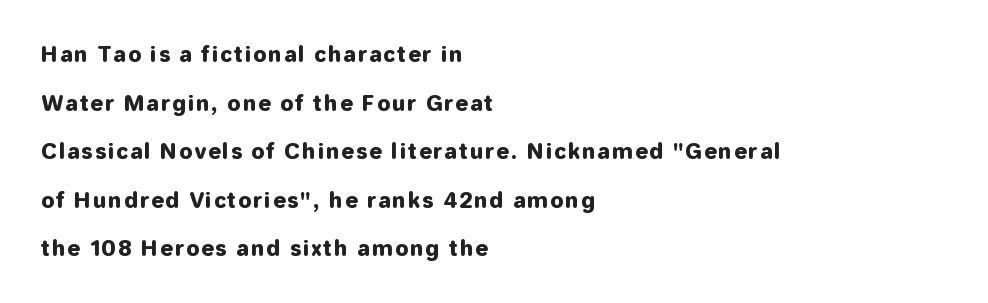
The typesetter chose a ragged-right arrangement here. Quick note: underline off. Quick note: not italic, upright. The line-height multiplier appears high, well above default.
